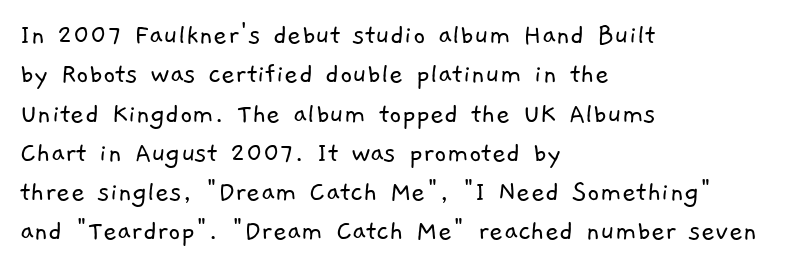
In terms of leading, this rendering sits right in the middle. The characters are drawn with everyday or finer stroke widths. There is no visible air inserted between adjacent glyphs. The glyphs are unaccompanied by any horizontal stroke below them. The passage shown is typed in a proportional face where columns would drift. The compositor pushed each line to the left boundary.
